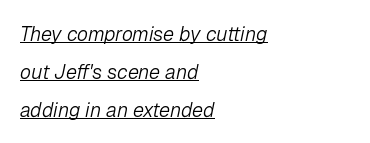
{"italic": "yes", "lean": "right", "slant_degrees": 12, "bold": "no", "underline": "yes", "align": "left", "line_spacing_ratio": 1.89, "letter_spacing": "normal", "letter_spacing_em": 0.0, "glyph_px": 20}
